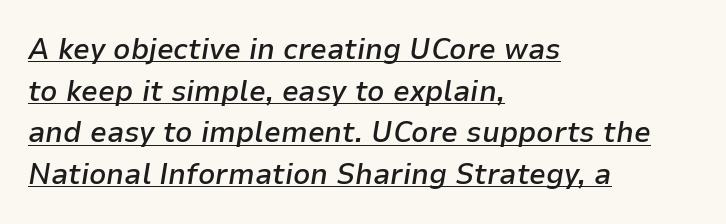
The image shows 30 px semibold type, italic (leaning right); set left-aligned, normal line spacing (1.39x), normal letter spacing, underlined; low stroke contrast and a medium x-height.
